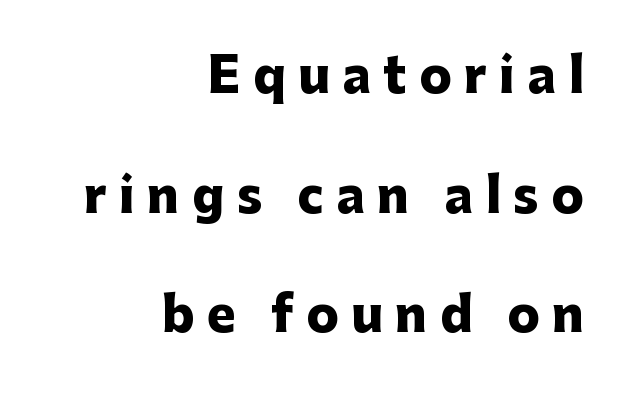
The image shows 48 px heavy sans-serif type, upright; set right-aligned, loose line spacing (2.49x), unusually wide letter spacing (+0.26 em), not underlined; low stroke contrast and a medium x-height.
